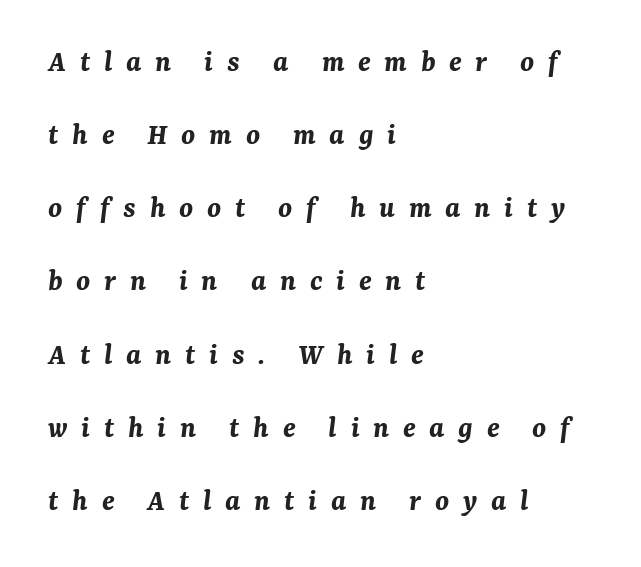
{"italic": "yes", "lean": "right", "slant_degrees": 7, "bold": "yes", "weight": "bold", "width": "normal", "stroke_contrast": "medium", "x_height": "medium", "monospaced": "no", "underline": "no", "align": "left", "line_spacing": "loose", "line_spacing_ratio": 2.36, "letter_spacing": "wide", "letter_spacing_em": 0.44, "glyph_px": 31}
